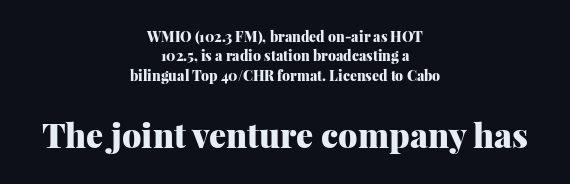
The image shows 34 px heavy serif type, upright; set centered, normal line spacing (1.38x), normal letter spacing, not underlined; the second (bottom) block is 2.43x larger; medium stroke contrast and a medium x-height.
